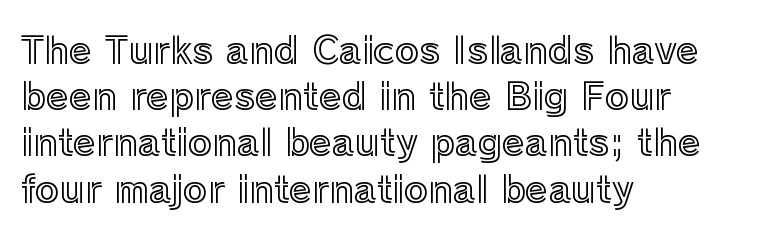
{"italic": "no", "width": "normal", "x_height": "medium", "monospaced": "no", "underline": "no", "align": "left", "line_spacing": "normal", "line_spacing_ratio": 1.25, "letter_spacing": "normal", "letter_spacing_em": 0.0, "glyph_px": 37}
